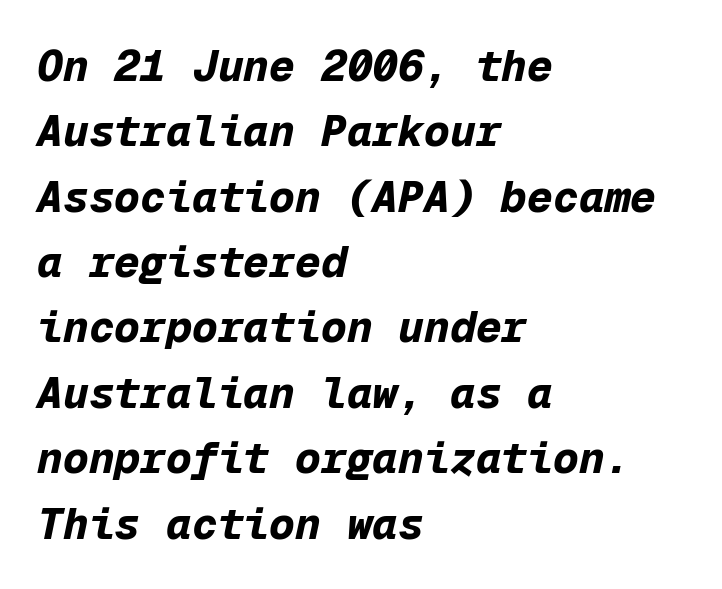
Q: Is the text bold? A: Yes.
Q: Is the text italic (slanted)? A: Yes, it leans right by about 12 degrees.
Q: Is the text underlined? A: No.
Q: How is the paragraph aligned? A: Left-aligned.
Q: Is the spacing between letters normal or unusually wide? A: Normal.
Q: Is the spacing between lines tight, normal or loose? A: Normal.
Q: Width (condensed, normal, or wide)? A: Normal.
Q: Stroke contrast? A: Low.
Q: x-height? A: Medium.
Q: Monospaced? A: Yes.
